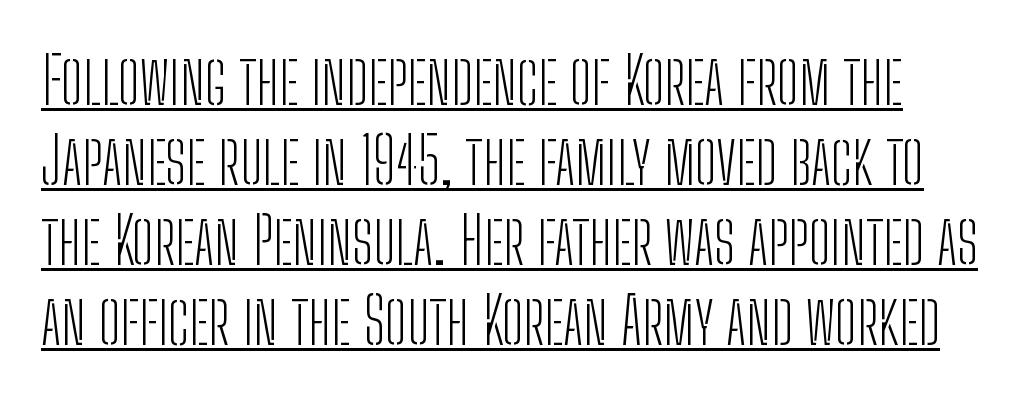
Q: Is the text bold? A: No.
Q: Is the text italic (slanted)? A: No, it is upright.
Q: Is the typeface a serif or a sans-serif typeface? A: Sans-serif.
Q: Is the text underlined? A: Yes.
Q: Is the spacing between letters normal or unusually wide? A: Normal.
Q: Width (condensed, normal, or wide)? A: Condensed.
Q: Stroke contrast? A: Low.
Q: x-height? A: Medium.
Q: Monospaced? A: No.
